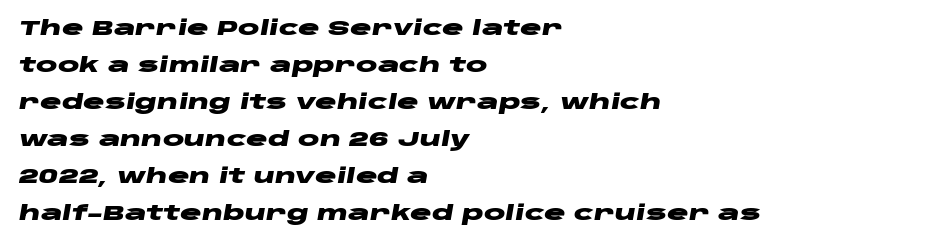
Q: Is the text bold? A: Yes.
Q: Is the text italic (slanted)? A: Yes, it leans right by about 10 degrees.
Q: Is the text underlined? A: No.
Q: How is the paragraph aligned? A: Left-aligned.
Q: Is the spacing between letters normal or unusually wide? A: Normal.
